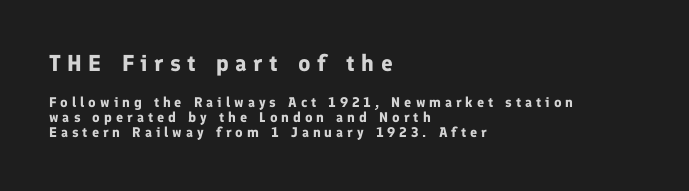
The image shows 23 px bold type, upright; set left-aligned, tight line spacing (1.1x), unusually wide letter spacing (+0.28 em), not underlined; the first (top) block is 1.64x larger.
